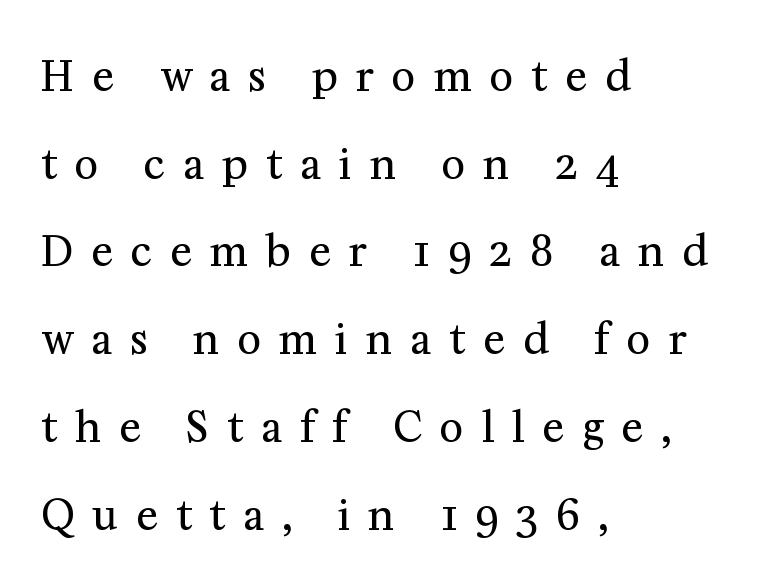
Q: Is the text bold? A: No.
Q: Is the text italic (slanted)? A: No, it is upright.
Q: Is the typeface a serif or a sans-serif typeface? A: Serif.
Q: Is the text underlined? A: No.
Q: How is the paragraph aligned? A: Left-aligned.
Q: Is the spacing between letters normal or unusually wide? A: Unusually wide.
Q: Is the spacing between lines tight, normal or loose? A: Loose.
Q: Width (condensed, normal, or wide)? A: Normal.
Q: Stroke contrast? A: Medium.
Q: x-height? A: Medium.
Q: Monospaced? A: No.
